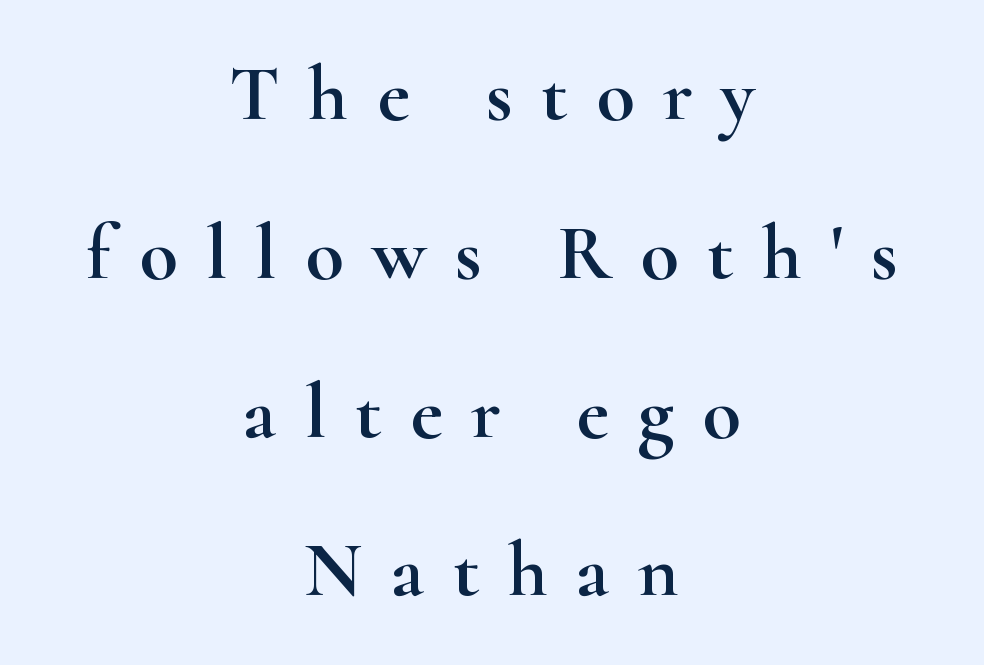
{"serif": "yes", "italic": "no", "width": "wide", "stroke_contrast": "high", "x_height": "small", "monospaced": "no", "underline": "no", "align": "center", "line_spacing": "loose", "line_spacing_ratio": 2.01, "letter_spacing": "wide", "letter_spacing_em": 0.36, "glyph_px": 79}
